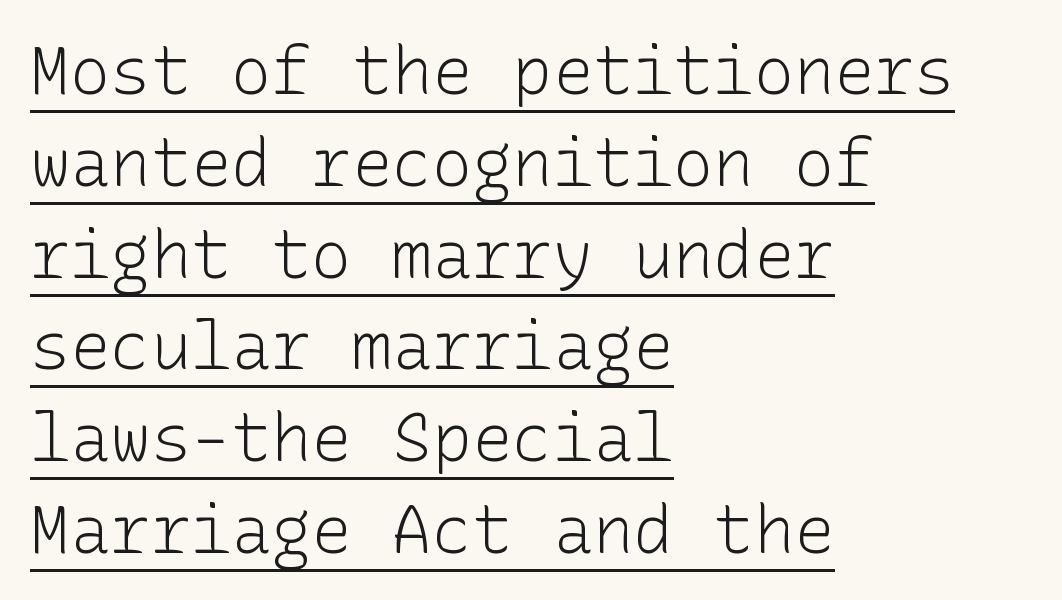
The string is rendered with underlining switched on. Is this a sans? Yes — the strokes have no serifs. Unbolded letterforms with no extra heft. The passage shown stacks its lines at a standard gap. Do the letters lean? They stand straight.
